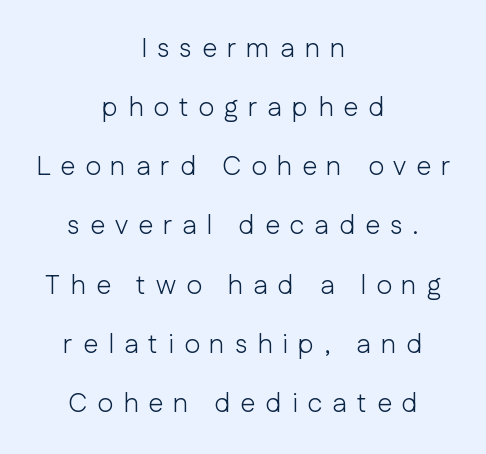
{"italic": "no", "bold": "no", "underline": "no", "align": "center", "line_spacing": "loose", "line_spacing_ratio": 2.19, "letter_spacing": "wide", "letter_spacing_em": 0.37, "glyph_px": 27}
